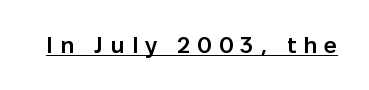
Q: Is the text bold? A: Semi-bold.
Q: Is the text italic (slanted)? A: No, it is upright.
Q: Is the text underlined? A: Yes.
Q: Is the spacing between letters normal or unusually wide? A: Unusually wide.
